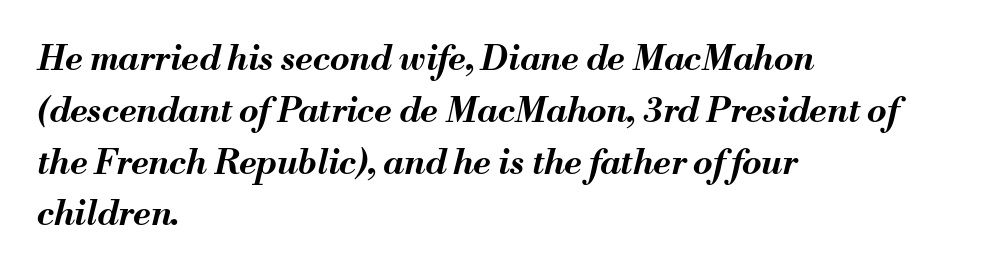
The image shows 35 px bold type, italic (leaning right); set left-aligned, normal line spacing (1.48x), normal letter spacing, not underlined; medium stroke contrast and a small x-height.
